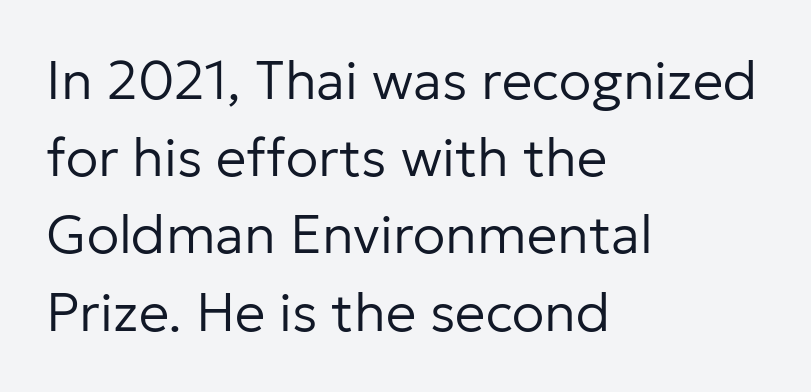
Left-aligned paragraph, ragged on the right. Nothing heavy about these letters — not bold at all. The designer left line spacing at the default. You could not count columns in this text — the font is proportionally spaced.
